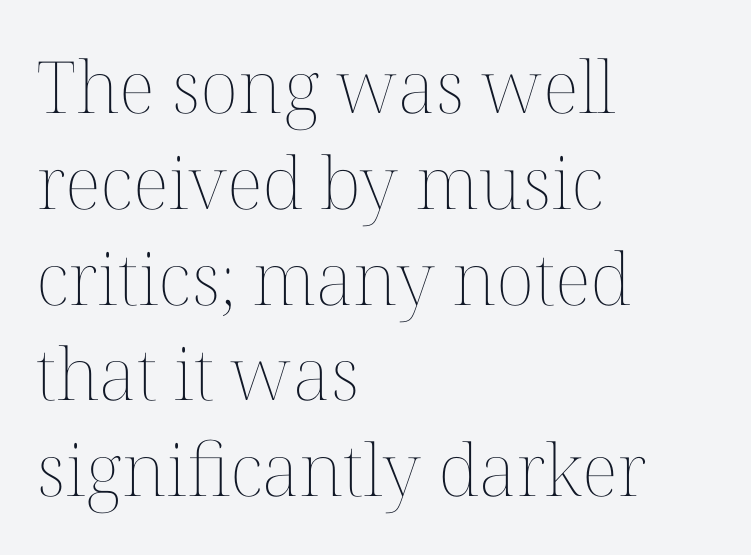
{"italic": "no", "bold": "no", "weight": "thin", "width": "normal", "stroke_contrast": "medium", "x_height": "medium", "monospaced": "no", "underline": "no", "align": "left", "line_spacing": "normal", "line_spacing_ratio": 1.33, "letter_spacing": "normal", "letter_spacing_em": 0.0, "glyph_px": 72}
